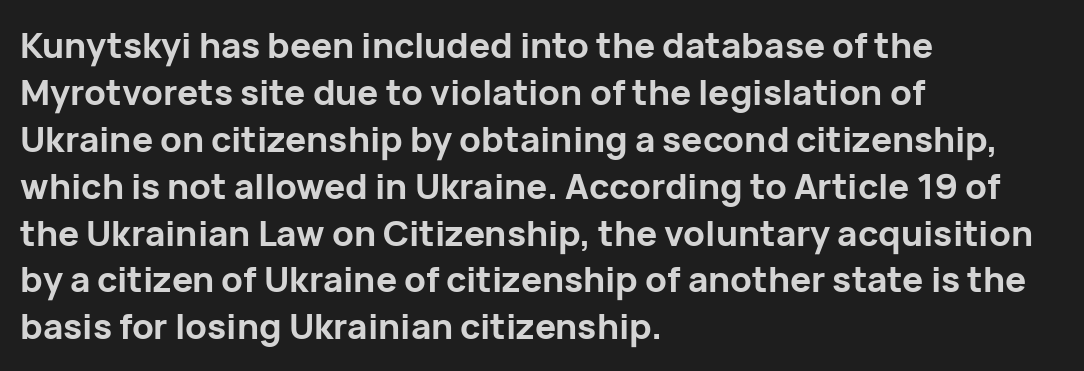
The image shows 35 px bold sans-serif type, upright; set left-aligned, normal line spacing (1.34x), normal letter spacing, not underlined; low stroke contrast and a medium x-height.
